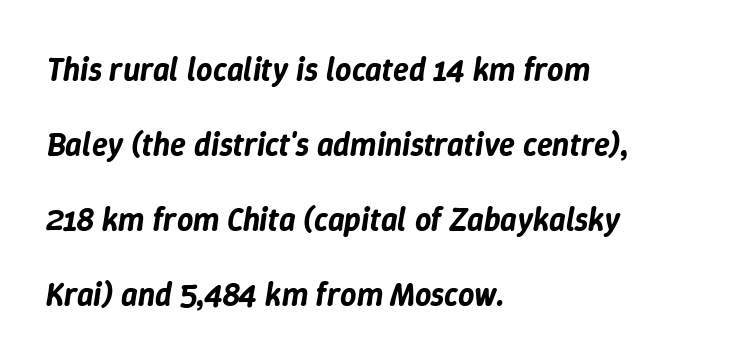
Looks like regular typesetting: each glyph gets only the width it needs. Honestly, there is no underline to notice here at all. A student would call this left alignment; a typographer would say flush left, rag right. Students, note that the glyphs here touch the page at normal intervals. Is the type slanted? Yes — the strokes lean at a clear angle. Reading down the column, the eye jumps a long way to each next line.
